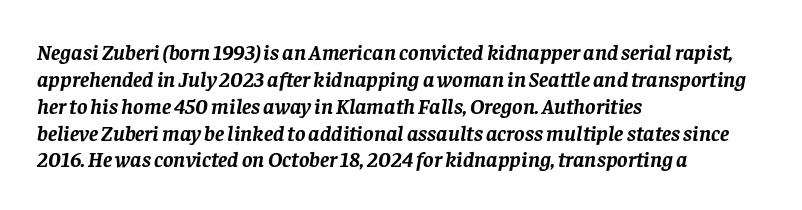
The image shows 22 px bold type, italic (leaning right); set left-aligned, line spacing 1.22x, normal letter spacing, not underlined.
